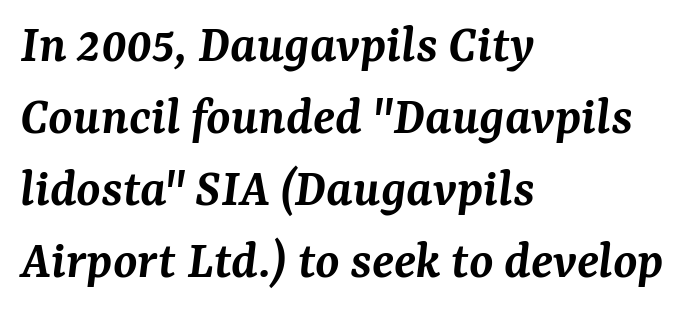
The image shows 55 px semibold serif type, italic (leaning right); set left-aligned, normal line spacing (1.31x), normal letter spacing, not underlined; medium stroke contrast and a medium x-height.
